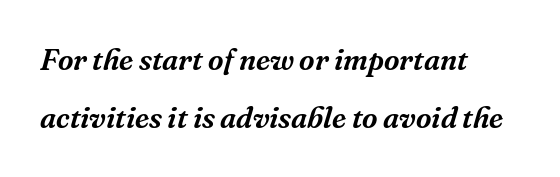
The image shows 30 px serif type, italic (leaning right); set left-aligned, loose line spacing (1.94x), normal letter spacing, not underlined; medium stroke contrast and a medium x-height.
